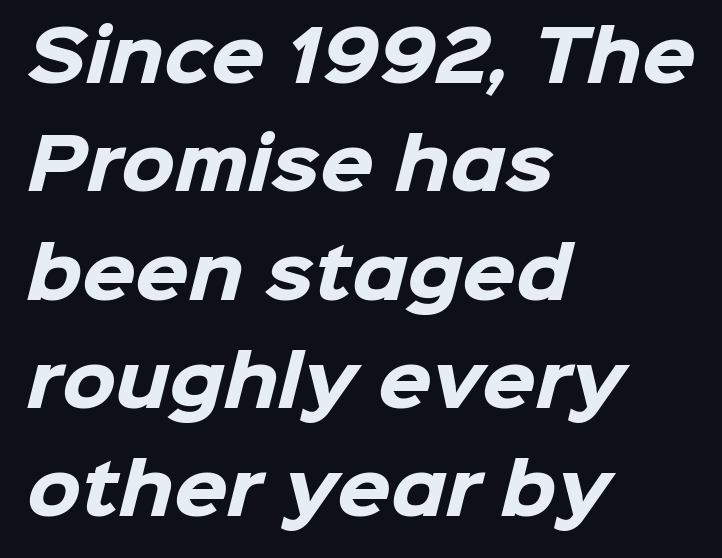
The gaps between neighbouring characters are ordinary and unremarkable. The letters are bold, with thick, heavy strokes. Honestly, there is no underline to notice here at all. Varying glyph widths throughout — classic text-font behaviour. Typeset ragged right — the left edge is the straight one.
